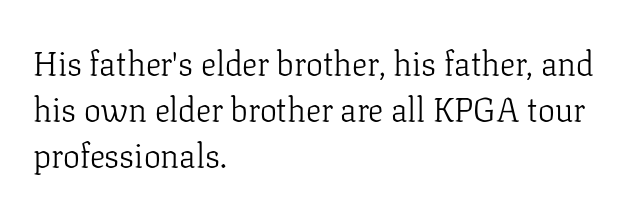
The image shows 34 px light serif type, upright; set left-aligned, normal line spacing (1.35x), normal letter spacing, not underlined; low stroke contrast and a medium x-height.
